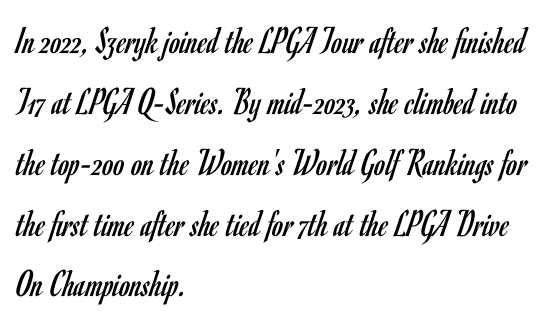
{"serif": "no", "bold": "no", "weight": "regular", "width": "condensed", "stroke_contrast": "low", "x_height": "small", "monospaced": "no", "underline": "no", "align": "left", "line_spacing": "normal", "line_spacing_ratio": 1.56, "letter_spacing": "normal", "letter_spacing_em": 0.0, "glyph_px": 39}
